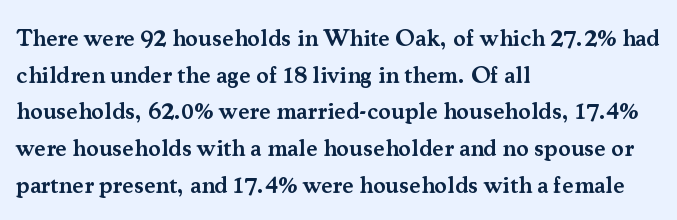
If you drew a line through each stem, it would be perfectly vertical. Each line starts at the same left margin while the right side varies. The string is rendered with underlining switched off. In terms of weight, the rendering is demibold, just under bold.
